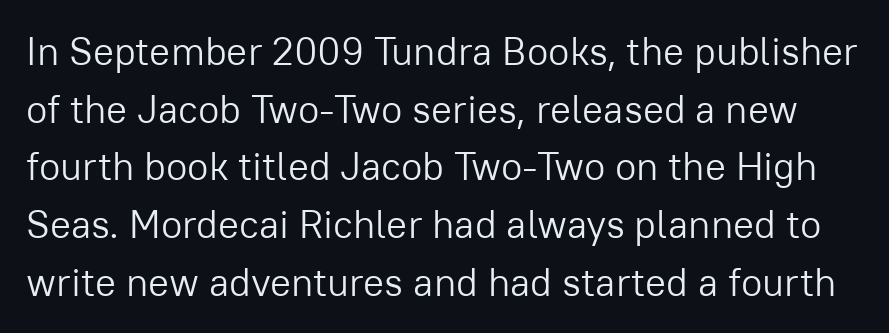
The image shows 39 px light sans-serif type, upright; set normal line spacing (1.48x), normal letter spacing, not underlined; low stroke contrast and a medium x-height.
